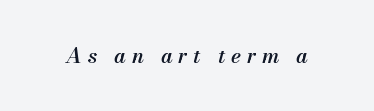
The image shows 21 px text type, italic (leaning right); set unusually wide letter spacing (+0.28 em), not underlined.
